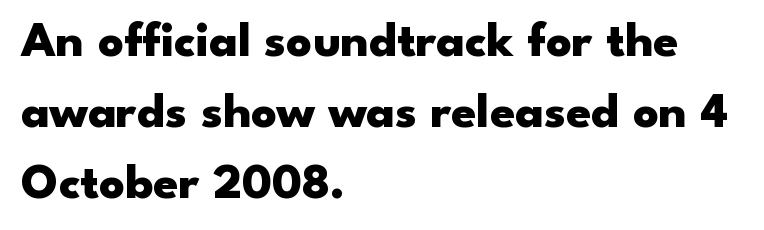
{"serif": "no", "italic": "no", "bold": "yes", "weight": "heavy", "width": "wide", "stroke_contrast": "low", "x_height": "small", "monospaced": "no", "underline": "no", "align": "left", "line_spacing": "normal", "line_spacing_ratio": 1.42, "letter_spacing": "normal", "letter_spacing_em": 0.0, "glyph_px": 50}
